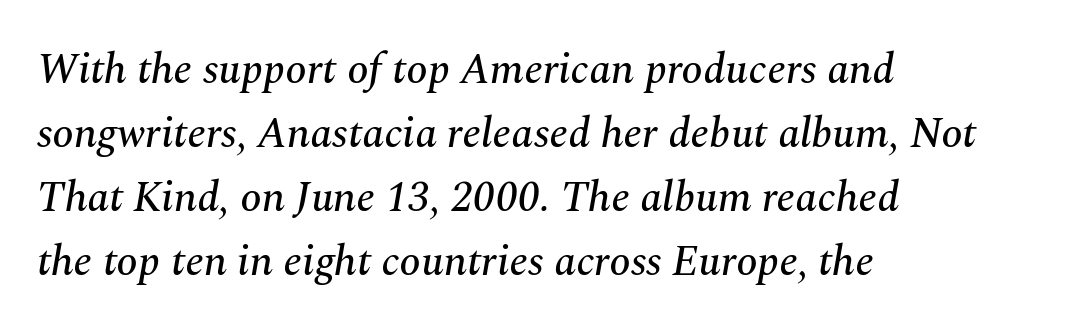
{"serif": "yes", "italic": "yes", "lean": "right", "slant_degrees": 10, "width": "normal", "stroke_contrast": "medium", "x_height": "medium", "monospaced": "no", "underline": "no", "align": "left", "line_spacing": "normal", "line_spacing_ratio": 1.49, "letter_spacing": "normal", "letter_spacing_em": 0.0, "glyph_px": 43}
